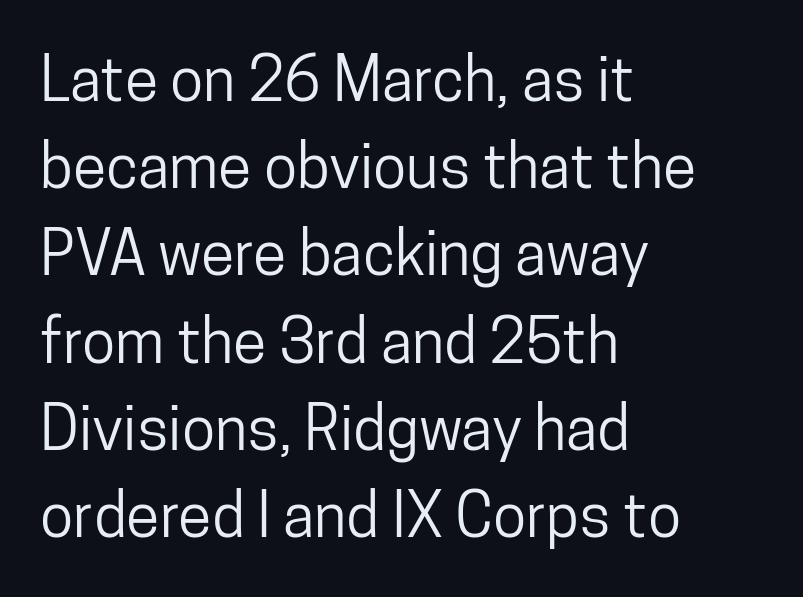
Classification — sans serif. Notice how the passage keeps a crisp vertical edge on the left only. Honestly, the row spacing looks completely unremarkable. Varying glyph widths throughout — classic text-font behaviour.
